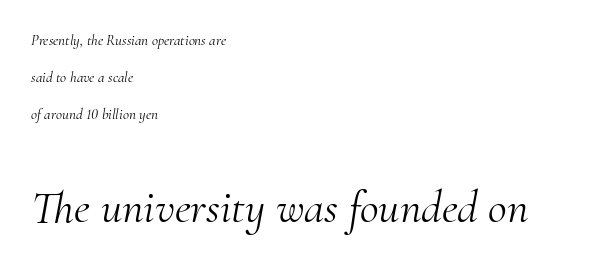
Q: Is the text bold? A: No.
Q: Is the text italic (slanted)? A: Yes, it leans right by about 10 degrees.
Q: Is the typeface a serif or a sans-serif typeface? A: Serif.
Q: Is the text underlined? A: No.
Q: How is the paragraph aligned? A: Left-aligned.
Q: Is the spacing between letters normal or unusually wide? A: Normal.
Q: Is the spacing between lines tight, normal or loose? A: Loose.
Q: Which block of text is set in a larger size, the first (top) or the second (bottom)? A: The second (bottom) one.
Q: Width (condensed, normal, or wide)? A: Normal.
Q: Stroke contrast? A: Medium.
Q: x-height? A: Small.
Q: Monospaced? A: No.
